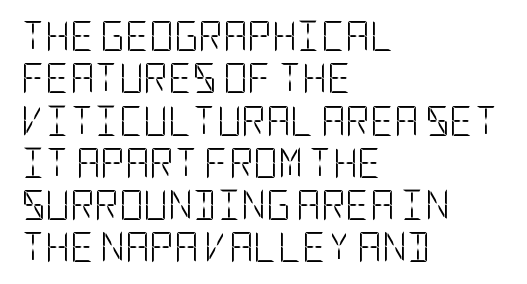
{"serif": "no", "italic": "no", "bold": "no", "weight": "light", "width": "condensed", "stroke_contrast": "low", "x_height": "large", "underline": "no", "align": "left", "line_spacing": "normal", "line_spacing_ratio": 1.41, "letter_spacing": "normal", "letter_spacing_em": 0.0, "glyph_px": 30}
